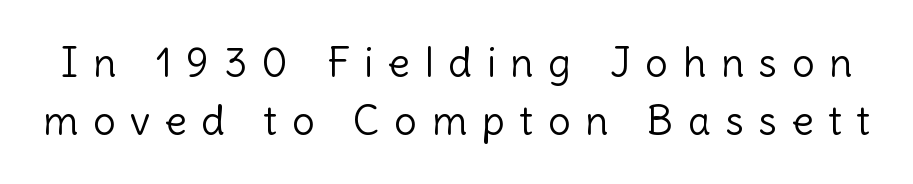
{"serif": "no", "italic": "no", "bold": "no", "weight": "light", "width": "normal", "x_height": "medium", "monospaced": "no", "underline": "no", "line_spacing": "normal", "line_spacing_ratio": 1.46, "letter_spacing": "wide", "letter_spacing_em": 0.37, "glyph_px": 40}
